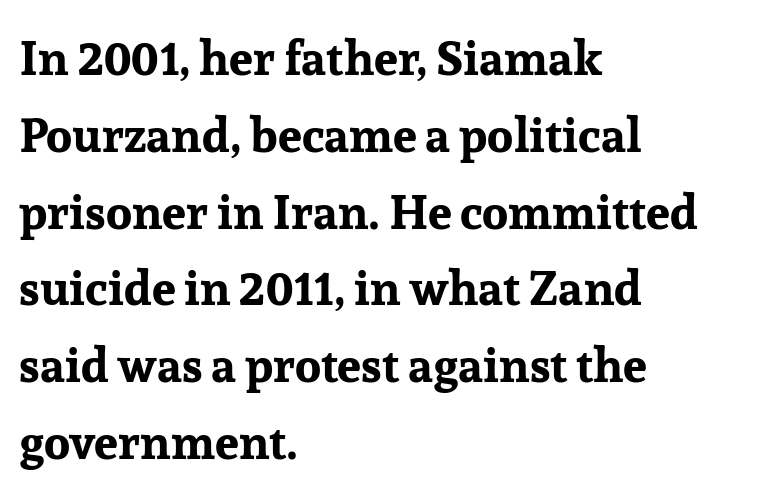
It's the straight-up-and-down kind of type. Spacing between characters is what you'd get straight out of the box. A typesetter would label this face a serif. Decoration check: the copy has no underline. One-word summary of the alignment: left.
